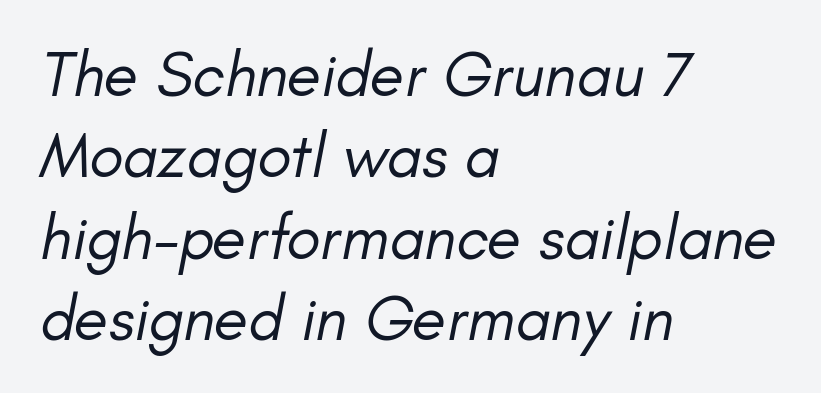
Posture: slanted. The designer left line spacing at the default. A typesetter would call this proportional, since set widths differ per character. The font is comparable to plain body text, perhaps lighter.
